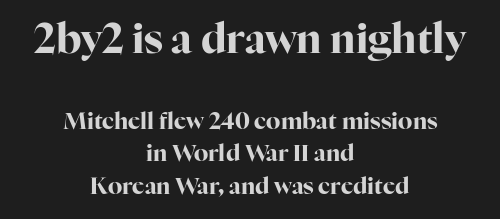
Descender tails drop into unmarked territory. The composition opens big and finishes small. Check where the strokes stop: tiny serifs finish them off. These lines are centered, leaving both edges ragged.
